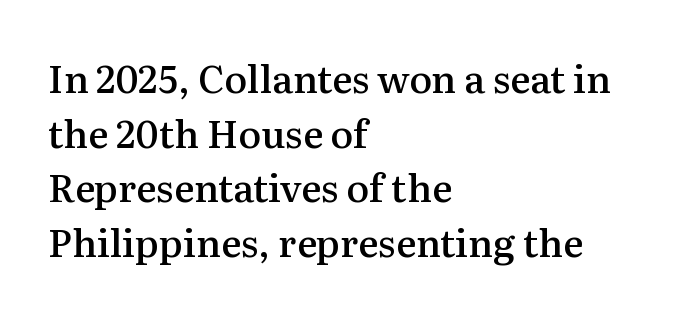
The image shows 38 px semibold serif type, upright; set left-aligned, normal line spacing (1.44x), normal letter spacing, not underlined; medium stroke contrast and a medium x-height.
